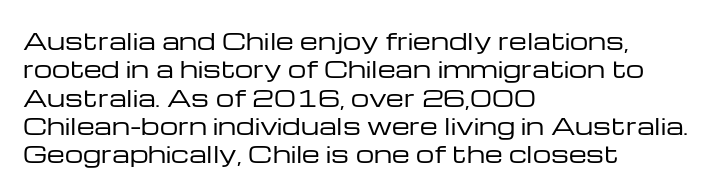
{"italic": "no", "bold": "no", "underline": "no", "align": "left", "line_spacing_ratio": 1.23, "letter_spacing": "normal", "letter_spacing_em": 0.0, "glyph_px": 23}
